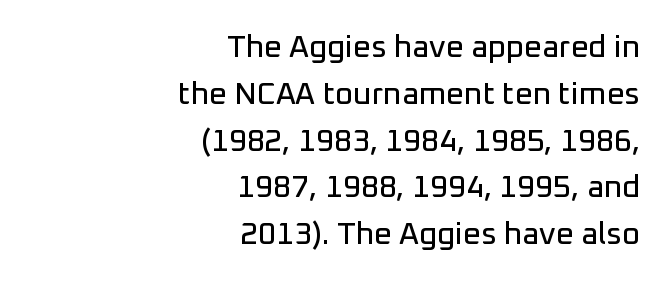
Q: Is the text italic (slanted)? A: No, it is upright.
Q: Is the typeface a serif or a sans-serif typeface? A: Sans-serif.
Q: Is the text underlined? A: No.
Q: How is the paragraph aligned? A: Right-aligned.
Q: Is the spacing between letters normal or unusually wide? A: Normal.
Q: Is the spacing between lines tight, normal or loose? A: Normal.
Q: Width (condensed, normal, or wide)? A: Normal.
Q: Stroke contrast? A: Low.
Q: x-height? A: Medium.
Q: Monospaced? A: No.
